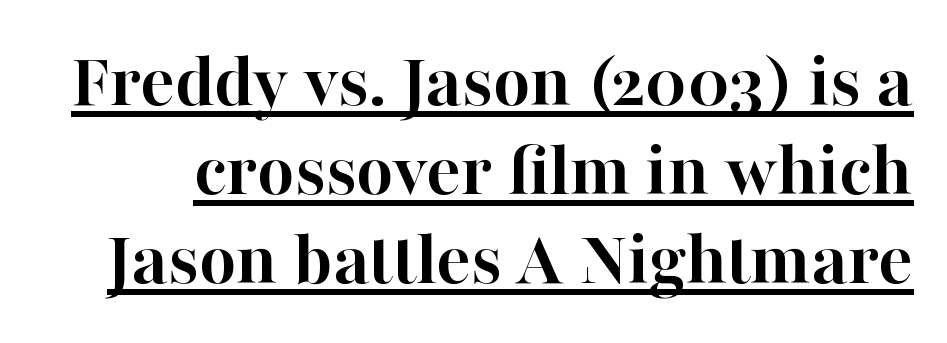
The rendering uses a bold face; every stroke is thick and dark. Caption: standard tracking, unaltered. Notice how a bar underscores the lettering throughout. The block of text is dense from top to bottom, with scant space between rows. Unlike italic type, these characters show no tilt at all.
